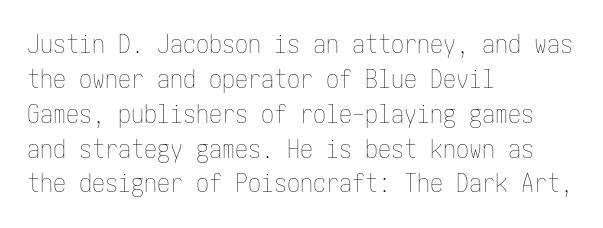
{"italic": "no", "bold": "no", "underline": "no", "align": "left", "line_spacing": "normal", "line_spacing_ratio": 1.34, "letter_spacing": "normal", "letter_spacing_em": 0.0, "glyph_px": 26}
